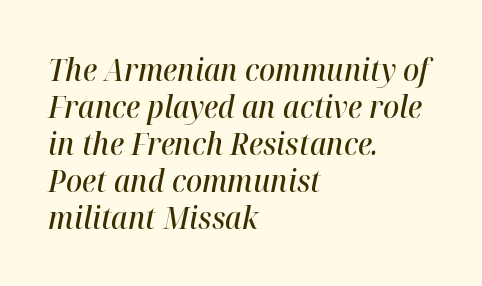
The image shows 30 px semibold type, italic (leaning right); set left-aligned, line spacing 1.23x, normal letter spacing, not underlined; high stroke contrast and a medium x-height.
